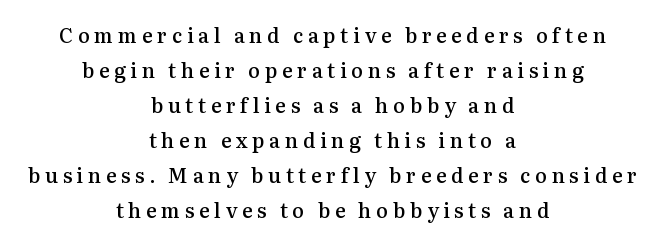
A semibold gives these letters moderate extra thickness, short of bold. Substantial extra tracking has been applied to these lines. Each row of text sits above clean, open space. Notice how the stems are strictly vertical — no italics here. The text block is weighted toward neither margin, spreading evenly from the middle.
